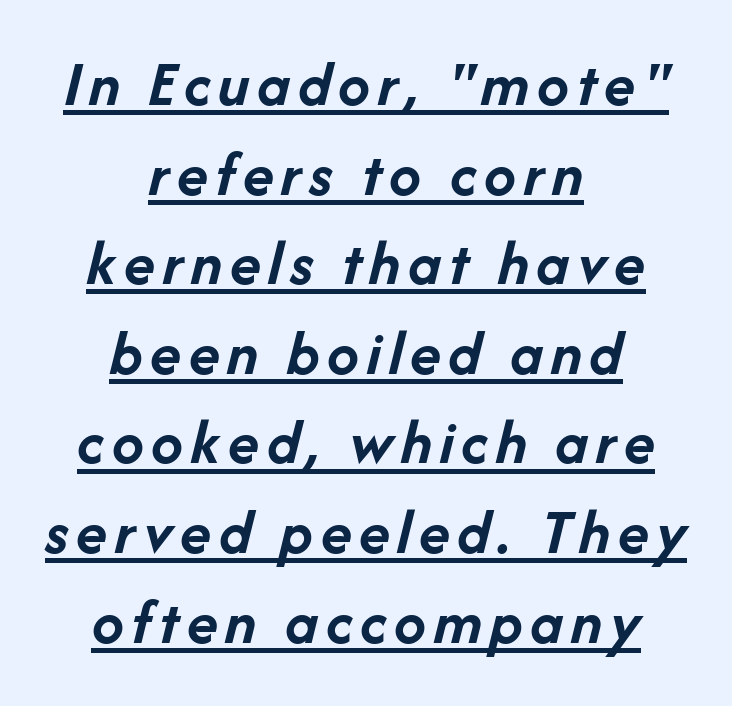
The image shows 64 px semibold type, italic (leaning right); set centered, normal line spacing (1.4x), underlined; low stroke contrast and a medium x-height.
